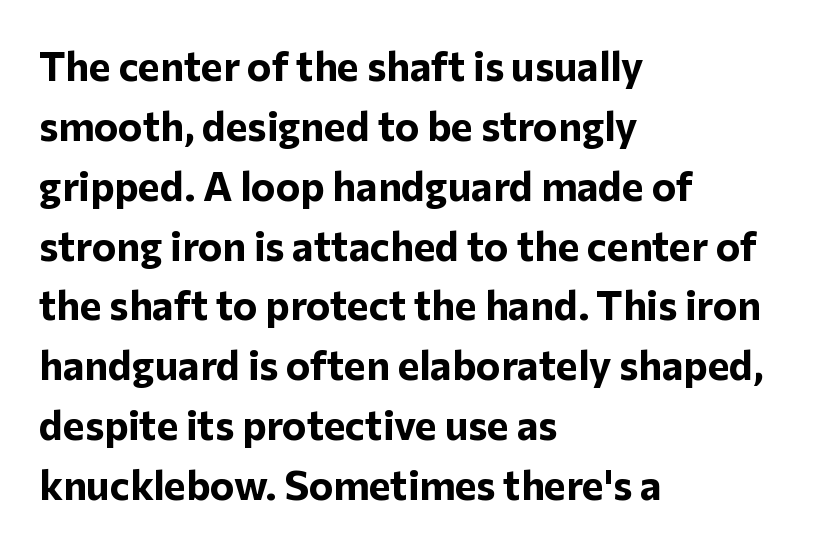
The line texture is even and compact thanks to regular tracking. Any mark beneath the type? The region is blank. The letters stand upright; this is a roman face. The passage shown stacks its lines at a standard gap.
